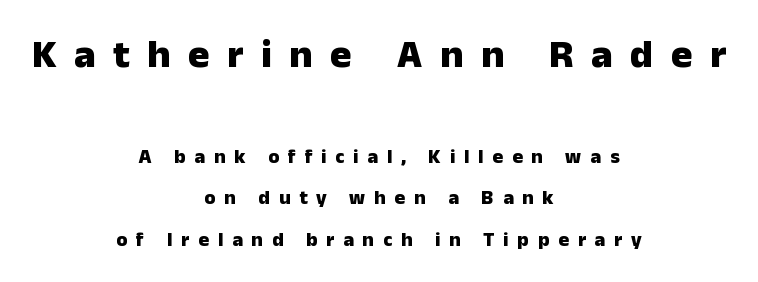
In terms of letterform style, serifs are entirely absent. Line spacing here is loose. Letters rest on an invisible, unmarked baseline. Every row of glyphs is offset so its center matches the block's center. The specimen reads as upright at a glance.
